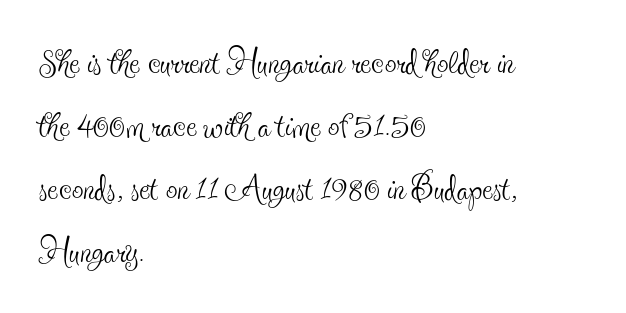
The image shows 46 px thin, condensed serif type; set left-aligned, normal line spacing (1.37x), normal letter spacing, not underlined; a small x-height.
